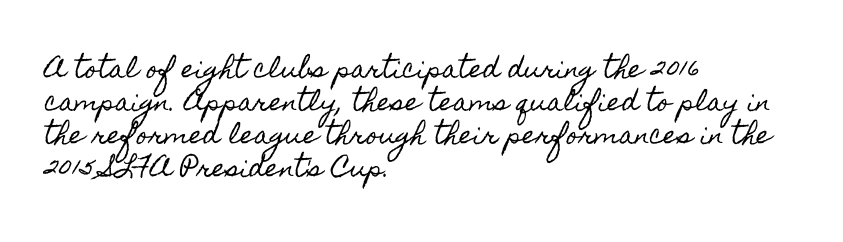
The image shows 24 px text type; set left-aligned, normal line spacing (1.37x), normal letter spacing, not underlined.
